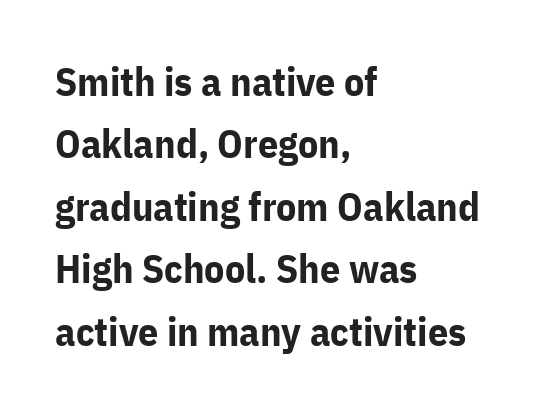
These lines are rendered in a variable-pitch font. You could call the tracking neutral — neither tight nor loose. The typesetting leans heavy: a genuine bold. Line starts are locked; line ends wander. You can tell from the bare stems that sans-serif type was used.
